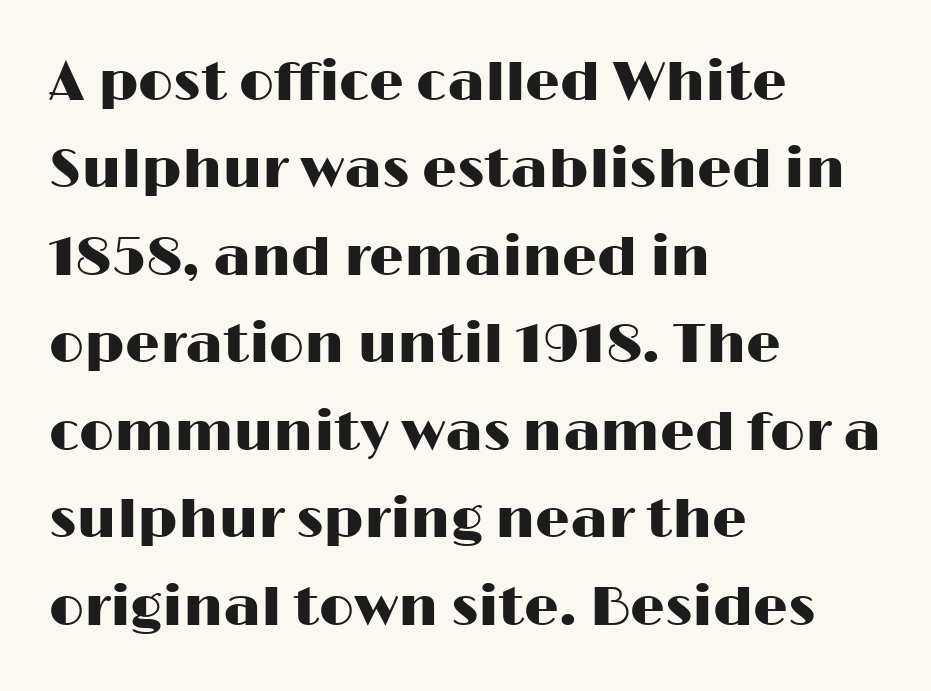
{"serif": "no", "italic": "no", "width": "wide", "stroke_contrast": "high", "x_height": "medium", "monospaced": "no", "underline": "no", "align": "left", "line_spacing": "normal", "line_spacing_ratio": 1.59, "letter_spacing": "normal", "letter_spacing_em": 0.0, "glyph_px": 55}
